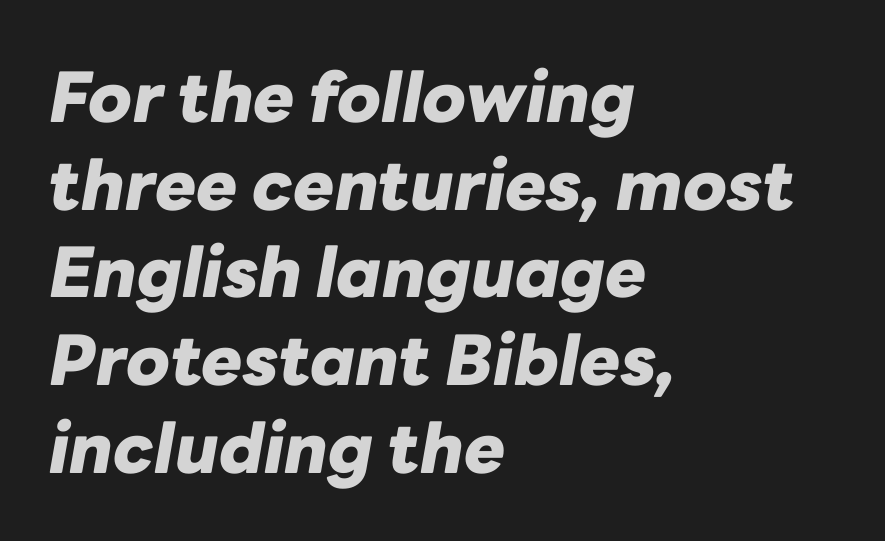
{"italic": "yes", "lean": "right", "slant_degrees": 10, "bold": "yes", "weight": "heavy", "width": "normal", "stroke_contrast": "low", "x_height": "medium", "monospaced": "no", "underline": "no", "align": "left", "line_spacing": "normal", "line_spacing_ratio": 1.27, "letter_spacing": "normal", "letter_spacing_em": 0.0, "glyph_px": 69}
